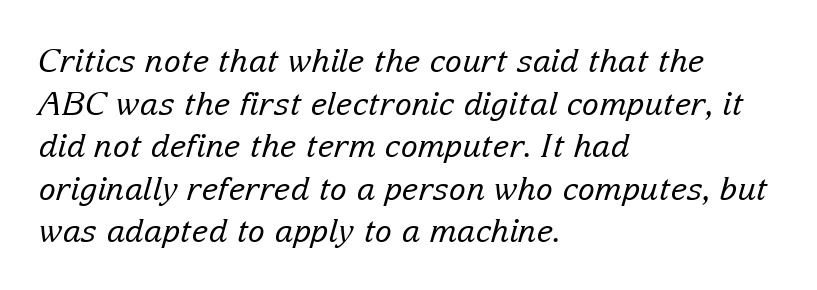
{"serif": "yes", "italic": "yes", "lean": "right", "slant_degrees": 15, "bold": "no", "weight": "regular", "width": "normal", "stroke_contrast": "low", "x_height": "medium", "monospaced": "no", "underline": "no", "align": "left", "line_spacing": "normal", "line_spacing_ratio": 1.33, "letter_spacing": "normal", "letter_spacing_em": 0.0, "glyph_px": 32}
